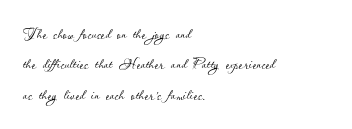
The image shows 20 px text type; set left-aligned, normal line spacing (1.52x), normal letter spacing, not underlined.
